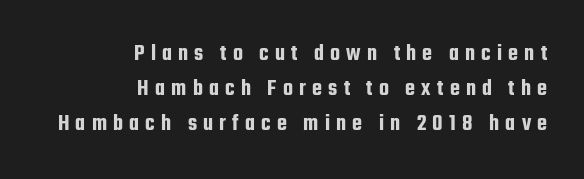
{"italic": "no", "underline": "no", "align": "right", "line_spacing": "normal", "line_spacing_ratio": 1.53, "letter_spacing": "wide", "letter_spacing_em": 0.27, "glyph_px": 23}
